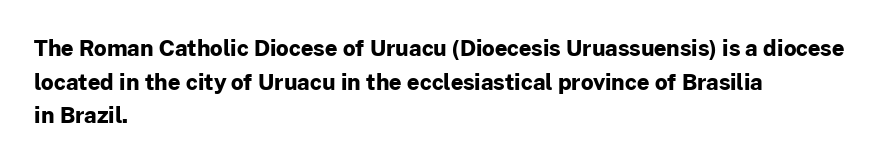
Q: Is the text bold? A: Yes.
Q: Is the text italic (slanted)? A: No, it is upright.
Q: Is the text underlined? A: No.
Q: How is the paragraph aligned? A: Left-aligned.
Q: Is the spacing between letters normal or unusually wide? A: Normal.
Q: Is the spacing between lines tight, normal or loose? A: Normal.
